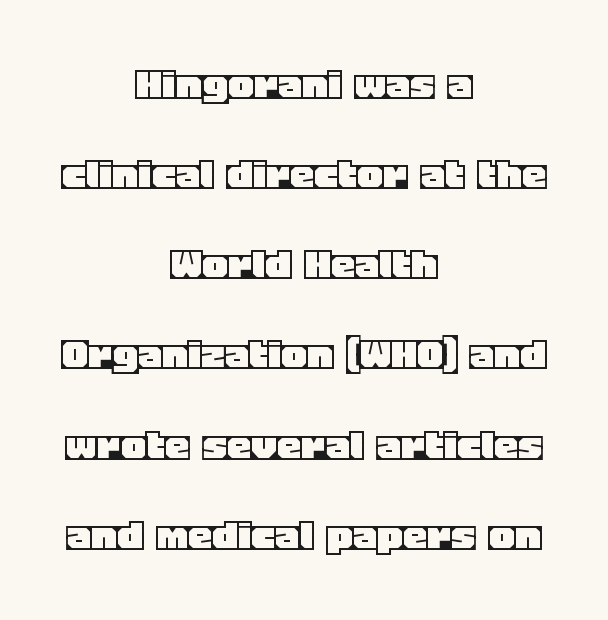
{"italic": "no", "width": "normal", "x_height": "large", "monospaced": "no", "underline": "no", "align": "center", "line_spacing_ratio": 1.84, "letter_spacing": "normal", "letter_spacing_em": 0.0, "glyph_px": 49}
